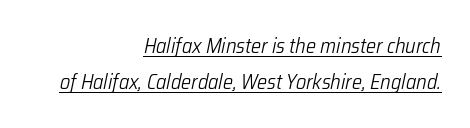
{"italic": "yes", "lean": "right", "slant_degrees": 12, "bold": "no", "underline": "yes", "align": "right", "line_spacing": "normal", "line_spacing_ratio": 1.7, "letter_spacing": "normal", "letter_spacing_em": 0.0, "glyph_px": 21}
